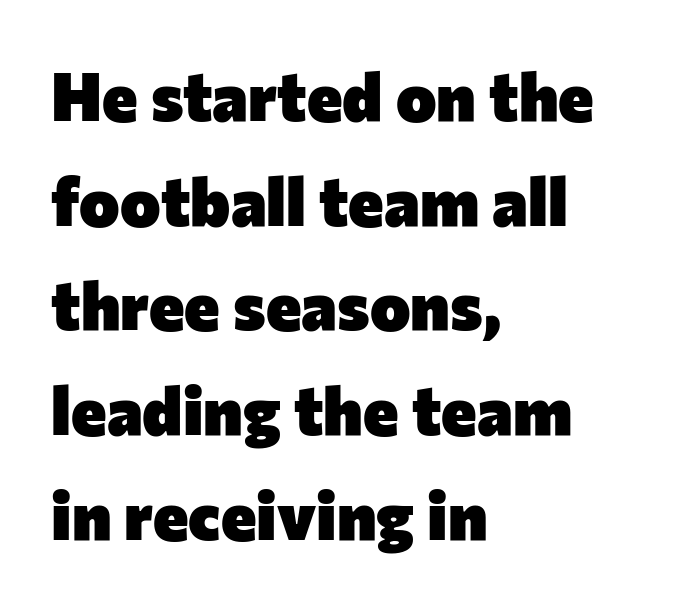
{"serif": "no", "italic": "no", "bold": "yes", "weight": "heavy", "width": "normal", "stroke_contrast": "low", "x_height": "medium", "monospaced": "no", "underline": "no", "align": "left", "line_spacing": "normal", "line_spacing_ratio": 1.54, "letter_spacing": "normal", "letter_spacing_em": 0.0, "glyph_px": 68}
